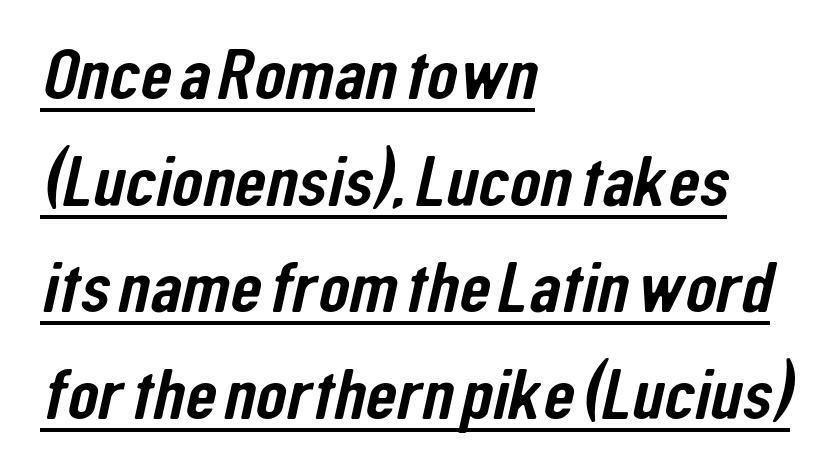
The image shows 72 px condensed sans-serif type; set left-aligned, normal line spacing (1.48x), normal letter spacing, underlined; low stroke contrast and a medium x-height.
